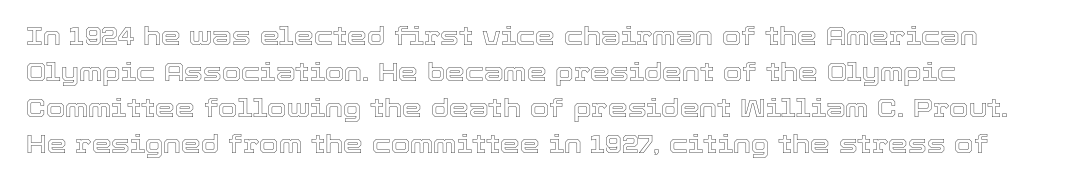
{"italic": "no", "underline": "no", "line_spacing": "normal", "line_spacing_ratio": 1.44, "letter_spacing": "normal", "letter_spacing_em": 0.0, "glyph_px": 25}
